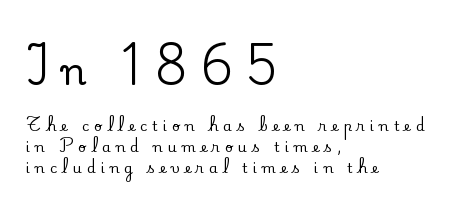
Q: Is the text italic (slanted)? A: No, it is upright.
Q: Is the typeface a serif or a sans-serif typeface? A: Serif.
Q: Is the text underlined? A: No.
Q: How is the paragraph aligned? A: Left-aligned.
Q: Is the spacing between letters normal or unusually wide? A: Unusually wide.
Q: Is the spacing between lines tight, normal or loose? A: Normal.
Q: Which block of text is set in a larger size, the first (top) or the second (bottom)? A: The first (top) one.
Q: Width (condensed, normal, or wide)? A: Normal.
Q: Stroke contrast? A: Low.
Q: x-height? A: Small.
Q: Monospaced? A: No.
